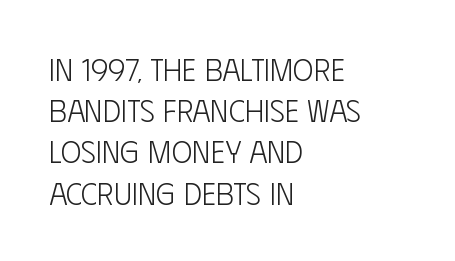
Baseline-to-baseline distance is the conventional proportion of letter height. The typography opts for an upright posture over an oblique one. No word sits above an underline. A typesetter would label this face a sans. Here the designer chose a conventional face with non-uniform glyph widths.
